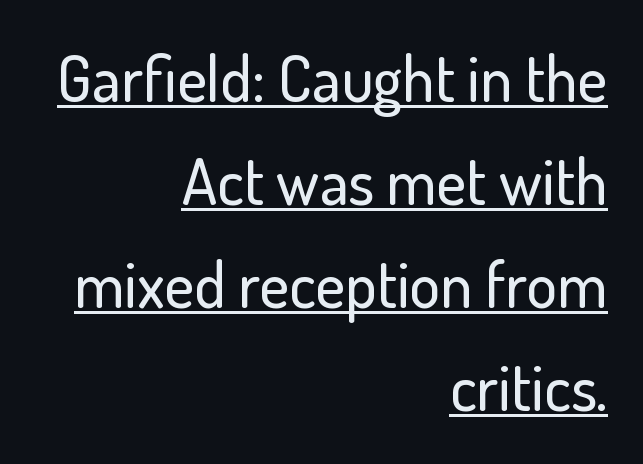
Q: Is the text italic (slanted)? A: No, it is upright.
Q: Is the typeface a serif or a sans-serif typeface? A: Sans-serif.
Q: Is the text underlined? A: Yes.
Q: How is the paragraph aligned? A: Right-aligned.
Q: Is the spacing between letters normal or unusually wide? A: Normal.
Q: Is the spacing between lines tight, normal or loose? A: Normal.
Q: Width (condensed, normal, or wide)? A: Normal.
Q: Stroke contrast? A: Low.
Q: x-height? A: Small.
Q: Monospaced? A: No.
